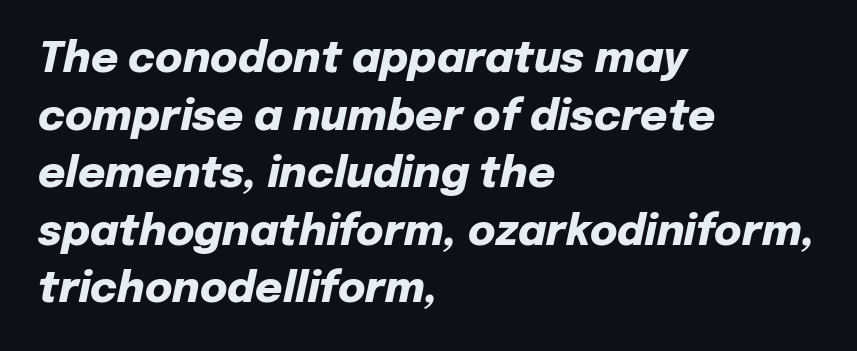
{"italic": "yes", "lean": "right", "slant_degrees": 12, "bold": "yes", "weight": "heavy", "width": "normal", "stroke_contrast": "low", "x_height": "medium", "monospaced": "no", "underline": "no", "align": "left", "line_spacing": "normal", "line_spacing_ratio": 1.37, "letter_spacing": "normal", "letter_spacing_em": 0.0, "glyph_px": 42}
